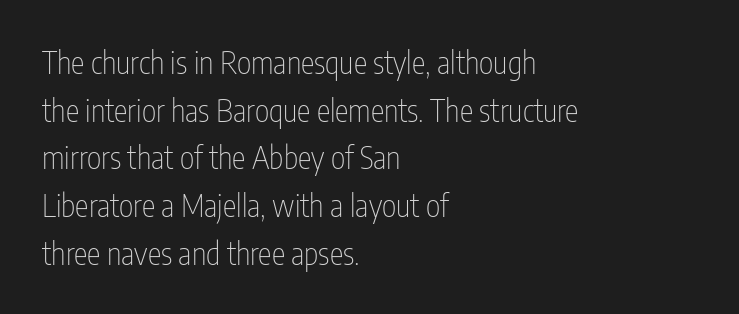
Q: Is the text bold? A: No.
Q: Is the text italic (slanted)? A: No, it is upright.
Q: Is the typeface a serif or a sans-serif typeface? A: Sans-serif.
Q: Is the text underlined? A: No.
Q: How is the paragraph aligned? A: Left-aligned.
Q: Is the spacing between letters normal or unusually wide? A: Normal.
Q: Is the spacing between lines tight, normal or loose? A: Normal.
Q: Width (condensed, normal, or wide)? A: Condensed.
Q: Stroke contrast? A: Low.
Q: x-height? A: Medium.
Q: Monospaced? A: No.
